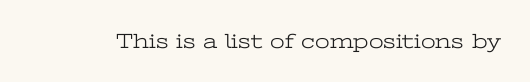
The passage shown is not underscored anywhere. The font's upright variant was chosen for this text. Stems here are at most as thick as an everyday book face. Observe the ordinary spacing: letters are neighbours, not strangers.
